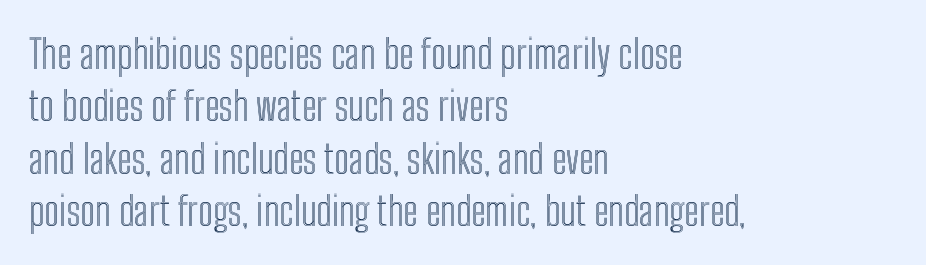
{"italic": "no", "width": "condensed", "x_height": "medium", "monospaced": "no", "underline": "no", "align": "left", "line_spacing": "normal", "line_spacing_ratio": 1.31, "letter_spacing": "normal", "letter_spacing_em": 0.0, "glyph_px": 40}
